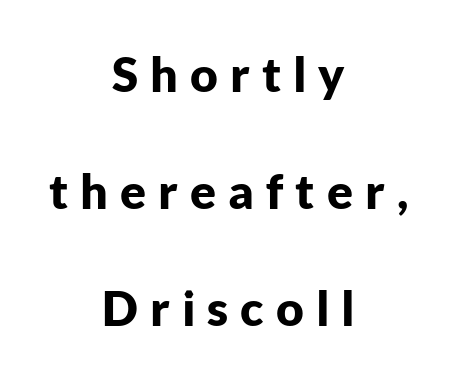
{"serif": "no", "italic": "no", "bold": "yes", "weight": "bold", "width": "normal", "stroke_contrast": "low", "x_height": "medium", "monospaced": "no", "underline": "no", "align": "center", "line_spacing": "loose", "line_spacing_ratio": 2.44, "letter_spacing": "wide", "letter_spacing_em": 0.25, "glyph_px": 48}
